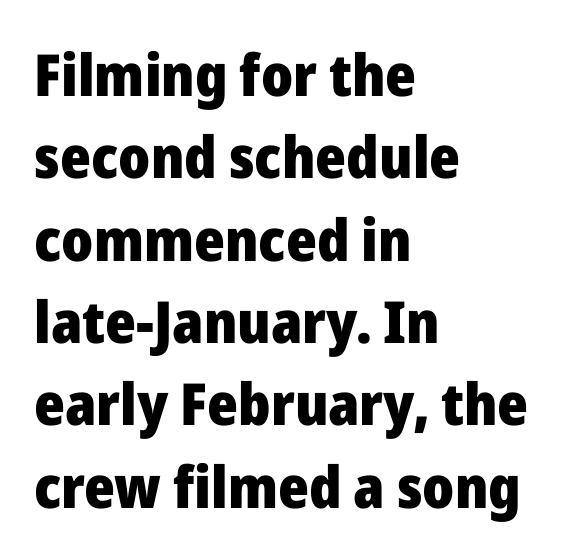
The paragraph has a hard left edge and a soft right edge. How are the letters spaced? Ordinarily, with no added tracking. The face used here is proportionally spaced, like ordinary book or web type. When letters stand straight like this, we call the style roman or upright. Observe the absence of serifs on each vertical stroke in this sample.
